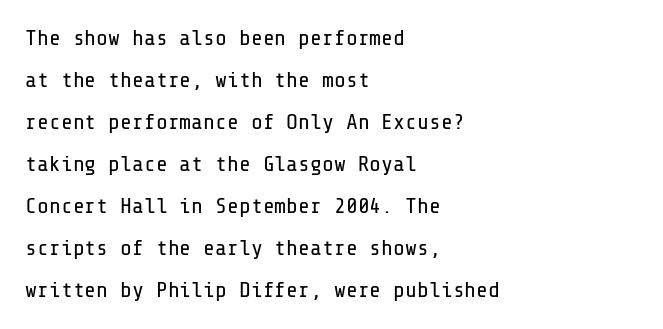
{"italic": "no", "bold": "no", "underline": "no", "align": "left", "line_spacing": "loose", "line_spacing_ratio": 1.91, "letter_spacing": "normal", "letter_spacing_em": 0.0, "glyph_px": 22}
